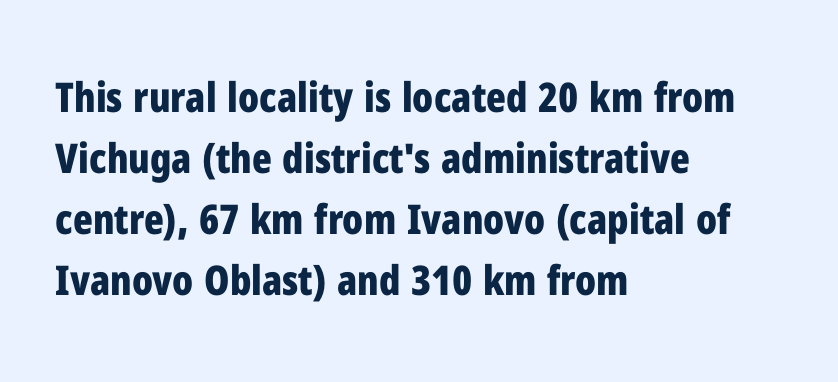
{"serif": "no", "italic": "no", "bold": "yes", "weight": "bold", "width": "condensed", "stroke_contrast": "low", "x_height": "medium", "monospaced": "no", "underline": "no", "align": "left", "line_spacing": "normal", "line_spacing_ratio": 1.49, "letter_spacing": "normal", "letter_spacing_em": 0.0, "glyph_px": 41}
